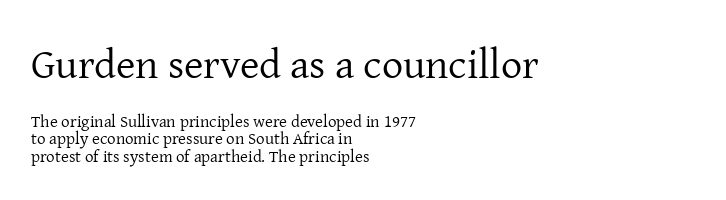
The image shows 42 px regular-weight serif type, upright; set left-aligned, tight line spacing (1.03x), normal letter spacing, not underlined; the first (top) block is 2.47x larger; low stroke contrast and a medium x-height.
